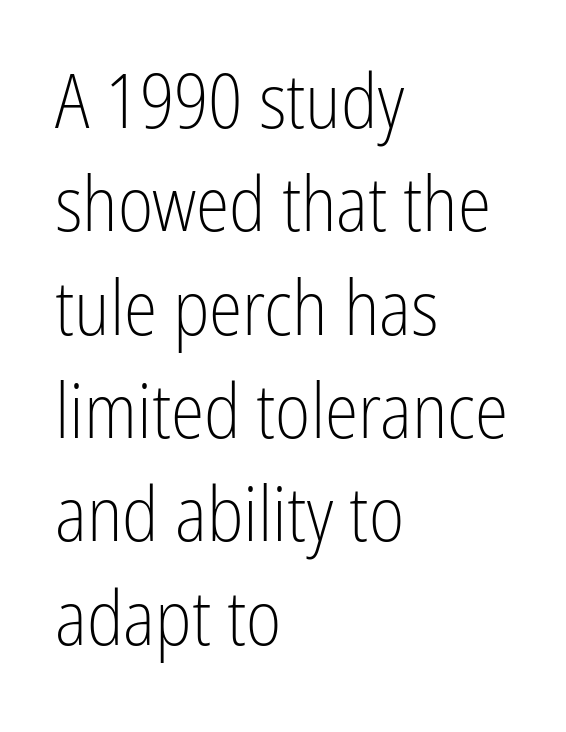
{"serif": "no", "italic": "no", "bold": "no", "weight": "light", "width": "condensed", "stroke_contrast": "low", "x_height": "medium", "monospaced": "no", "underline": "no", "align": "left", "line_spacing": "normal", "line_spacing_ratio": 1.36, "letter_spacing": "normal", "letter_spacing_em": 0.0, "glyph_px": 76}
